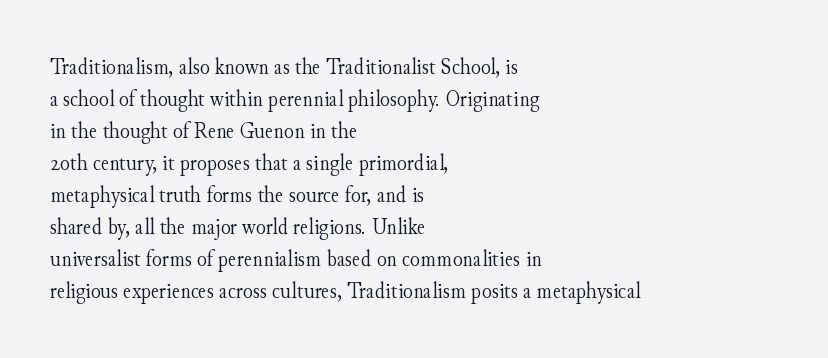
{"italic": "no", "bold": "no", "underline": "no", "align": "left", "line_spacing": "normal", "line_spacing_ratio": 1.39, "letter_spacing": "normal", "letter_spacing_em": 0.0, "glyph_px": 23}
